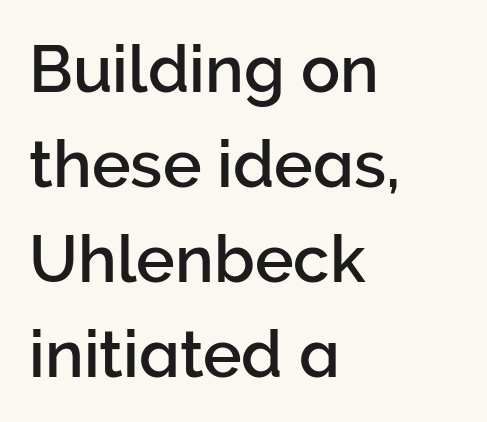
The compositor pushed each line to the left boundary. A typesetter would call this proportional, since set widths differ per character. The rendering shows plain stroke endings on the letterforms — a sans-serif design. Glyph-to-glyph distance matches everyday printed text. This is the regular roman posture of the typeface. Each row of text sits above clean, open space.
